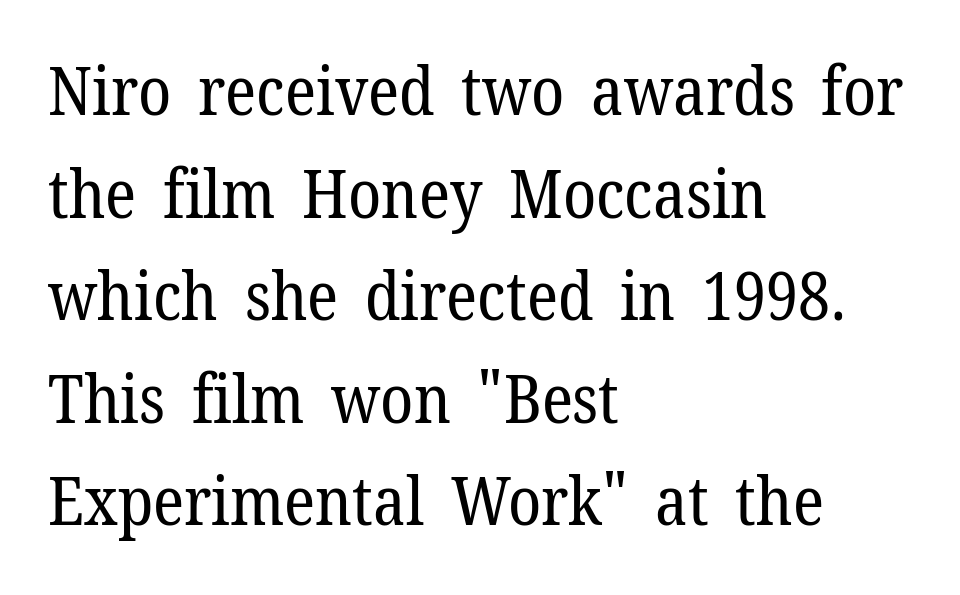
Q: Is the text bold? A: No.
Q: Is the text italic (slanted)? A: No, it is upright.
Q: Is the typeface a serif or a sans-serif typeface? A: Serif.
Q: Is the text underlined? A: No.
Q: How is the paragraph aligned? A: Left-aligned.
Q: Is the spacing between letters normal or unusually wide? A: Normal.
Q: Is the spacing between lines tight, normal or loose? A: Normal.
Q: Width (condensed, normal, or wide)? A: Normal.
Q: Stroke contrast? A: Low.
Q: x-height? A: Medium.
Q: Monospaced? A: No.
